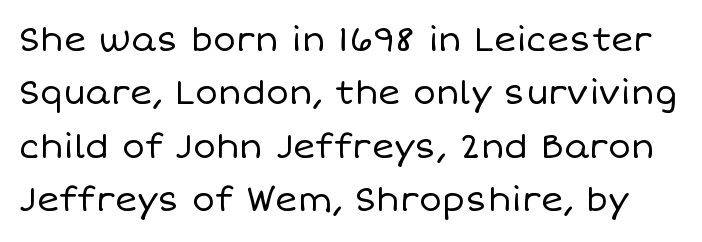
Q: Is the text bold? A: No.
Q: Is the text italic (slanted)? A: No, it is upright.
Q: Is the text underlined? A: No.
Q: Is the spacing between letters normal or unusually wide? A: Normal.
Q: Is the spacing between lines tight, normal or loose? A: Normal.
Q: Width (condensed, normal, or wide)? A: Normal.
Q: Stroke contrast? A: Low.
Q: x-height? A: Large.
Q: Monospaced? A: No.
